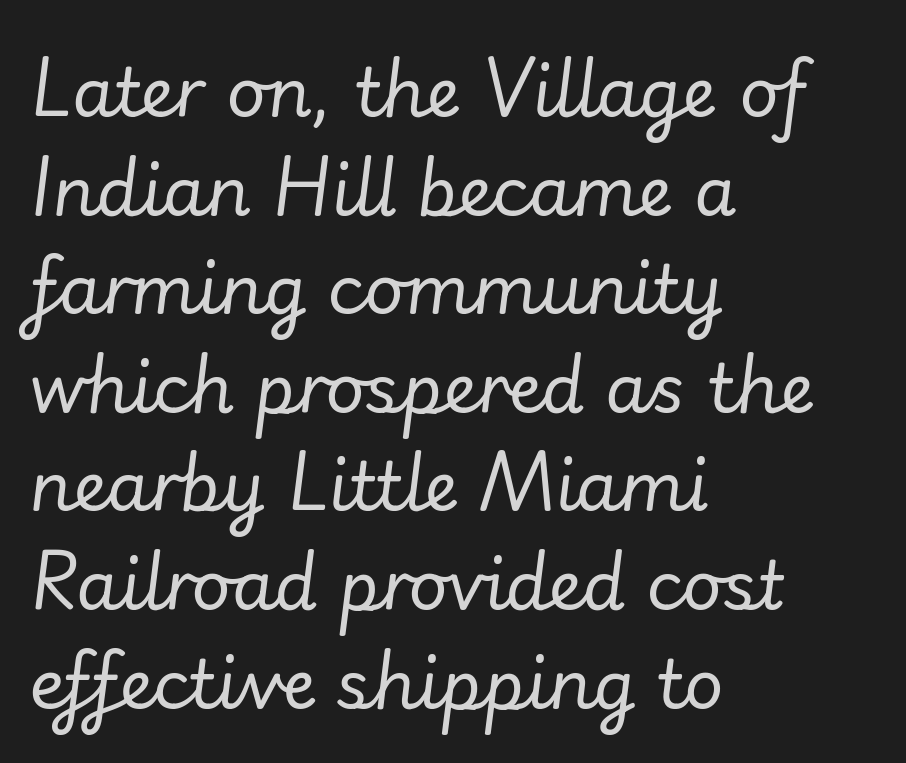
Q: Is the text bold? A: No.
Q: Is the text italic (slanted)? A: Yes, it leans right by about 7 degrees.
Q: Is the text underlined? A: No.
Q: How is the paragraph aligned? A: Left-aligned.
Q: Is the spacing between letters normal or unusually wide? A: Normal.
Q: Is the spacing between lines tight, normal or loose? A: Normal.
Q: Width (condensed, normal, or wide)? A: Normal.
Q: Stroke contrast? A: Low.
Q: x-height? A: Small.
Q: Monospaced? A: No.
